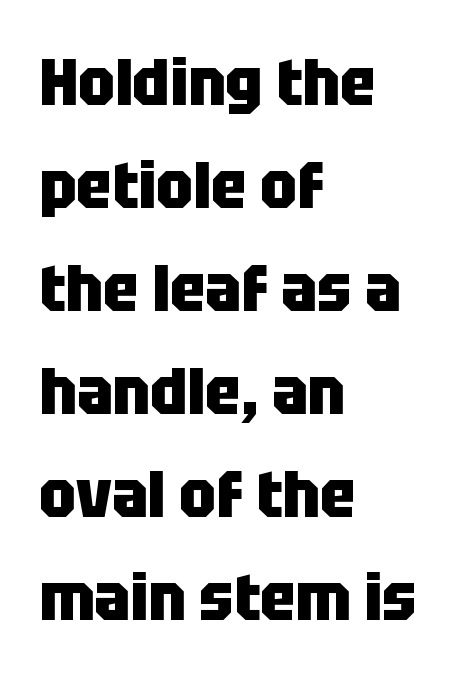
{"serif": "no", "italic": "no", "bold": "yes", "weight": "heavy", "width": "condensed", "stroke_contrast": "low", "x_height": "large", "monospaced": "no", "underline": "no", "align": "left", "line_spacing": "normal", "line_spacing_ratio": 1.56, "letter_spacing": "normal", "letter_spacing_em": 0.0, "glyph_px": 66}
